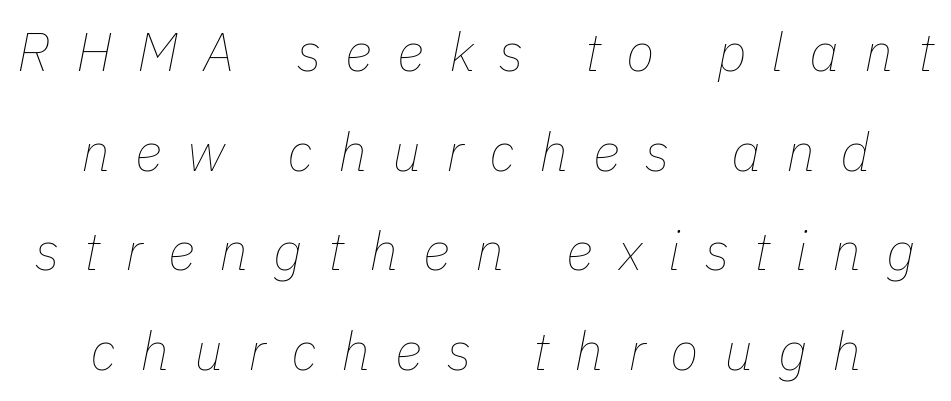
Q: Is the text bold? A: No.
Q: Is the text italic (slanted)? A: Yes, it leans right by about 11 degrees.
Q: Is the text underlined? A: No.
Q: Is the spacing between letters normal or unusually wide? A: Unusually wide.
Q: Width (condensed, normal, or wide)? A: Normal.
Q: Stroke contrast? A: Low.
Q: x-height? A: Medium.
Q: Monospaced? A: No.
